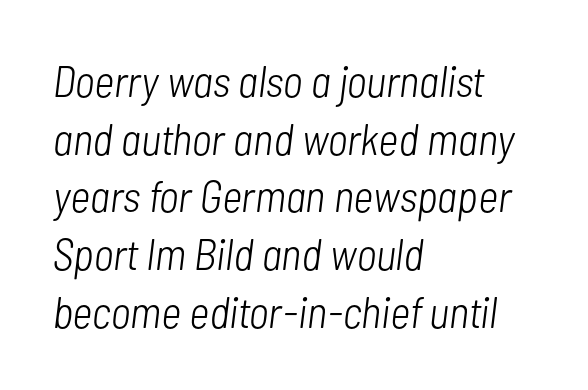
Compared with typical paragraphs, the rows here are spaced about the same. A typesetter would call this proportional, since set widths differ per character. Is the block centered? No — it sits flush against the left margin. No heavy texture on the line: the type isn't bold. Descenders hang freely into open space. The passage shown leans; its letterforms are oblique.
